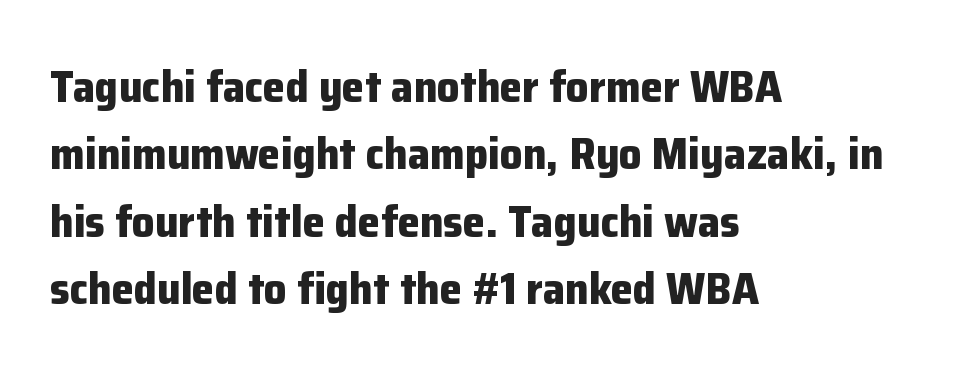
Honestly, the letter spacing is just normal — you wouldn't notice it. This is sans-serif lettering, the kind often seen on screens and signage. Anything drawn beneath the words? Only blank space. Varying glyph widths throughout — classic text-font behaviour. The letters stand straight up with perfectly vertical stems. Alignment: flush left.
